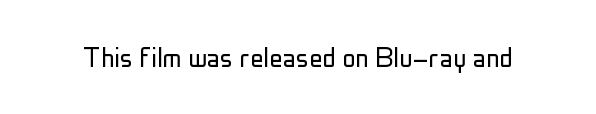
The image shows 33 px light, condensed sans-serif type, upright; set normal letter spacing, not underlined; low stroke contrast and a medium x-height.
